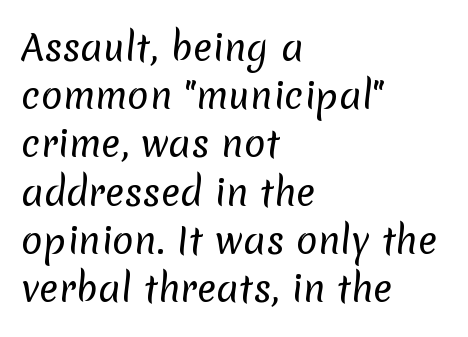
{"serif": "no", "bold": "no", "weight": "regular", "width": "normal", "stroke_contrast": "low", "x_height": "medium", "monospaced": "no", "underline": "no", "align": "left", "line_spacing": "normal", "line_spacing_ratio": 1.34, "letter_spacing": "normal", "letter_spacing_em": 0.0, "glyph_px": 36}
